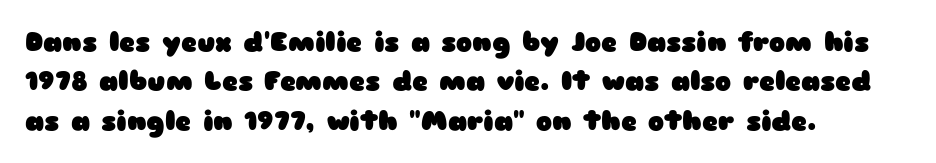
Q: Is the text bold? A: Yes.
Q: Is the text italic (slanted)? A: No, it is upright.
Q: Is the text underlined? A: No.
Q: How is the paragraph aligned? A: Left-aligned.
Q: Is the spacing between letters normal or unusually wide? A: Normal.
Q: Is the spacing between lines tight, normal or loose? A: Normal.
